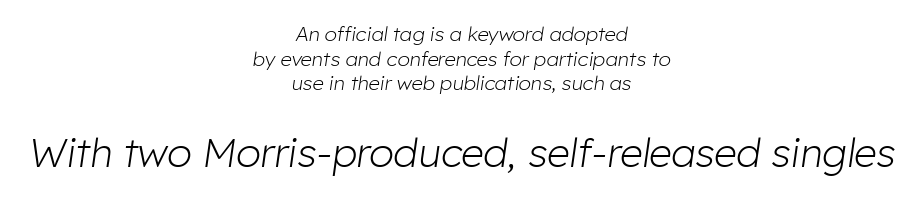
Q: Is the text bold? A: No.
Q: Is the text italic (slanted)? A: Yes, it leans right by about 8 degrees.
Q: Is the text underlined? A: No.
Q: How is the paragraph aligned? A: Centered.
Q: Is the spacing between letters normal or unusually wide? A: Normal.
Q: Which block of text is set in a larger size, the first (top) or the second (bottom)? A: The second (bottom) one.
Q: Width (condensed, normal, or wide)? A: Normal.
Q: Stroke contrast? A: Low.
Q: x-height? A: Medium.
Q: Monospaced? A: No.
